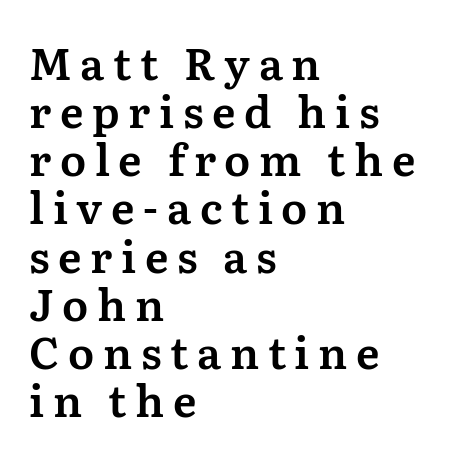
{"serif": "yes", "italic": "no", "width": "normal", "stroke_contrast": "medium", "x_height": "medium", "monospaced": "no", "underline": "no", "align": "left", "line_spacing": "tight", "line_spacing_ratio": 1.12, "letter_spacing": "wide", "letter_spacing_em": 0.2, "glyph_px": 43}
